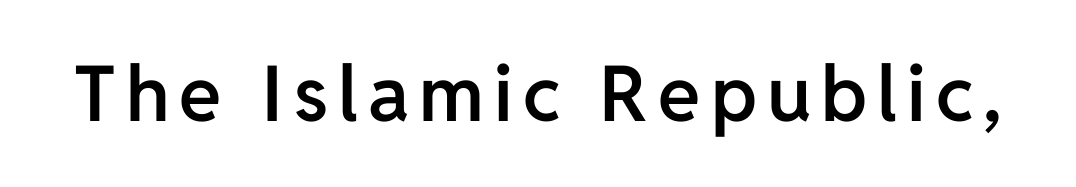
The image shows 77 px semibold sans-serif type, upright; set not underlined; low stroke contrast and a medium x-height.
